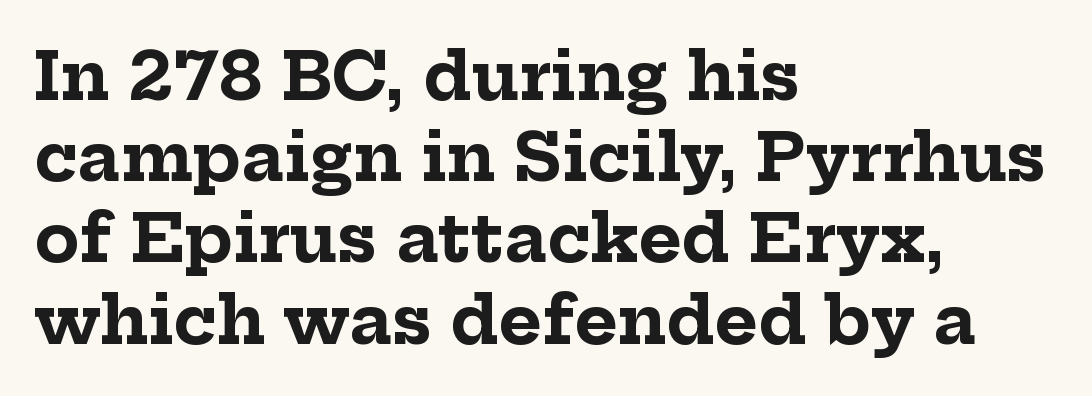
The passage shown is emphatically bold. Does the lettering tilt? It doesn't — this is upright. Each letter keeps its own natural width here, so spacing adapts to shape. Left-aligned paragraph, ragged on the right. The line texture is even and compact thanks to regular tracking. Lines of text with bare space underneath.
